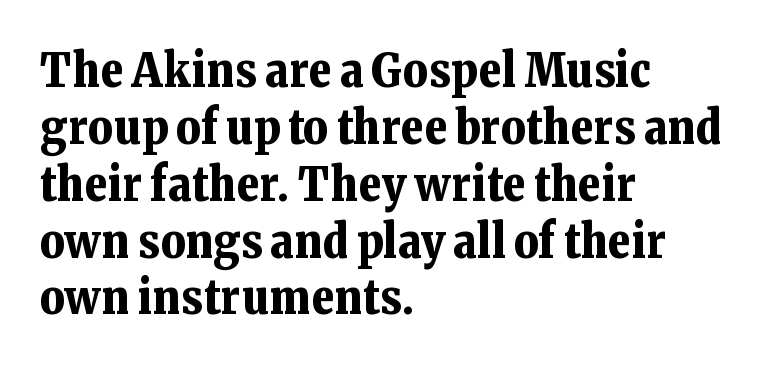
The image shows 47 px bold serif type, upright; set left-aligned, line spacing 1.21x, normal letter spacing, not underlined; low stroke contrast and a medium x-height.
